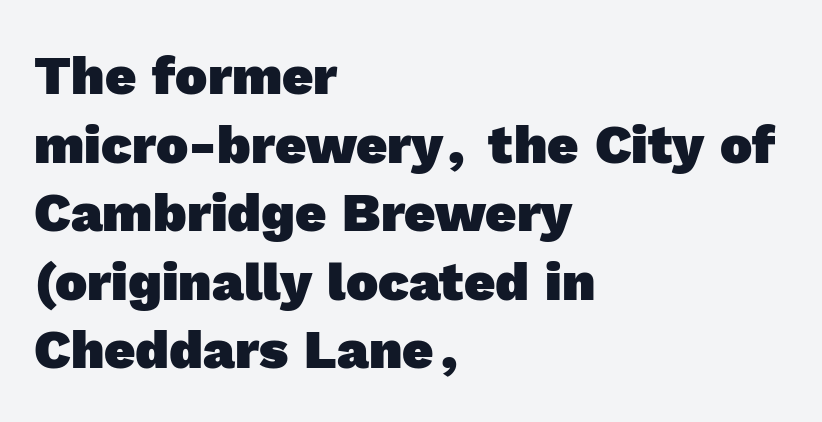
Quick note: interline space is typical. Short and long lines alike share a common starting point at left. Proportional: the letters do not fall into vertical columns. Typographically, this falls in the sans-serif category. Caption: standard tracking, unaltered.
